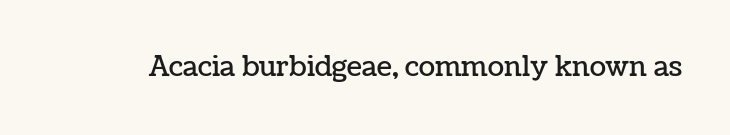
{"italic": "no", "underline": "no", "letter_spacing": "normal", "letter_spacing_em": 0.0, "glyph_px": 27}
